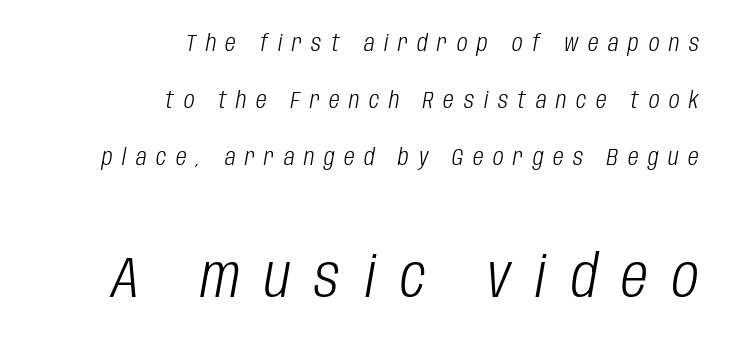
The glyphs look as if they've been sheared to an angle. Regarding leading, the lines here are spaced well apart. Heft: none added — not bold. This rendering uses right alignment, leaving the left contour irregular. The zone under the glyphs is completely vacant. A student would notice the bottom passage is typeset larger than what precedes it.
